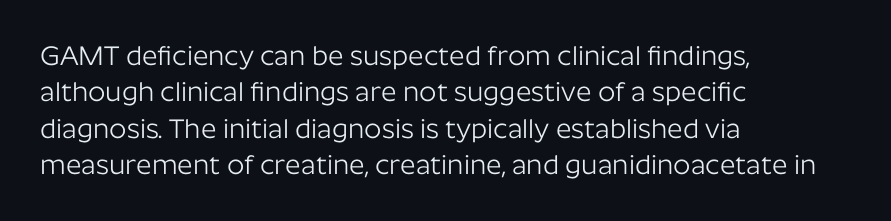
Upright lettering throughout. Reading down the column, the eye jumps a familiar distance to each next line. The typesetting does not lean heavy: it is not bold. Horizontal alignment here is leftward, the default for most running prose. The space directly below the letters is spotless. Glyph-to-glyph distance matches everyday printed text.
